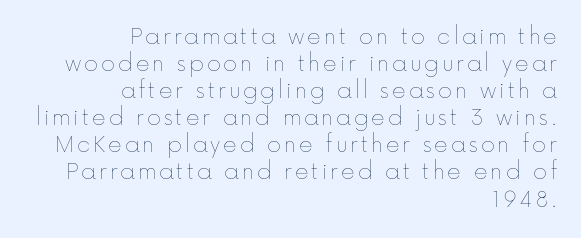
The image shows 21 px text type, upright; set right-aligned, normal line spacing (1.29x), not underlined.
